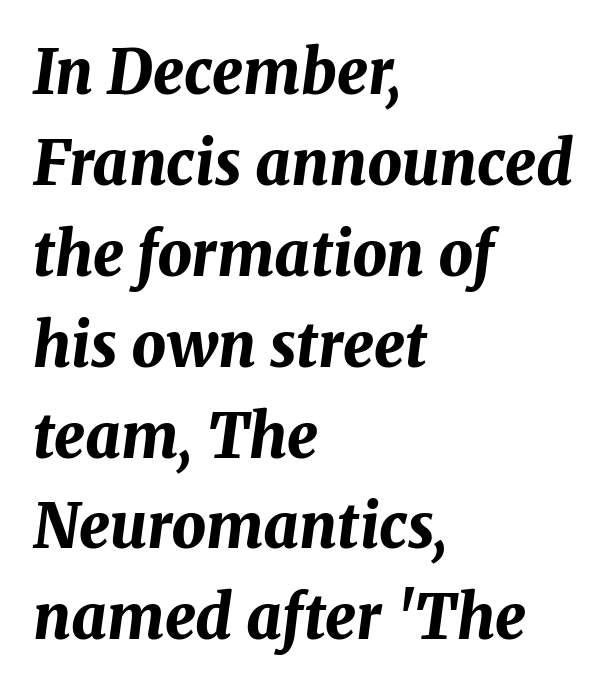
Q: Is the text bold? A: Yes.
Q: Is the text italic (slanted)? A: Yes, it leans right by about 8 degrees.
Q: Is the text underlined? A: No.
Q: How is the paragraph aligned? A: Left-aligned.
Q: Is the spacing between letters normal or unusually wide? A: Normal.
Q: Is the spacing between lines tight, normal or loose? A: Normal.
Q: Width (condensed, normal, or wide)? A: Normal.
Q: Stroke contrast? A: Medium.
Q: x-height? A: Medium.
Q: Monospaced? A: No.
